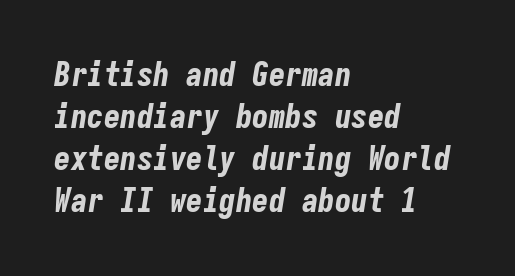
Q: Is the text bold? A: Yes.
Q: Is the text italic (slanted)? A: Yes, it leans right by about 9 degrees.
Q: Is the text underlined? A: No.
Q: How is the paragraph aligned? A: Left-aligned.
Q: Is the spacing between letters normal or unusually wide? A: Normal.
Q: Is the spacing between lines tight, normal or loose? A: Normal.
Q: Width (condensed, normal, or wide)? A: Condensed.
Q: Stroke contrast? A: Low.
Q: x-height? A: Medium.
Q: Monospaced? A: Yes.
